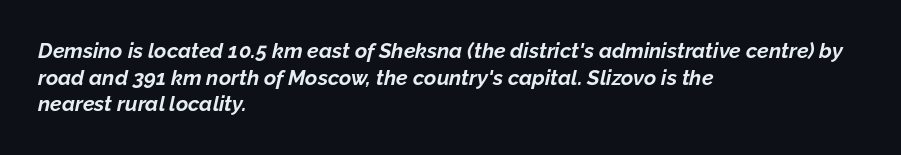
{"italic": "yes", "lean": "right", "slant_degrees": 12, "bold": "yes", "underline": "no", "align": "left", "line_spacing": "normal", "line_spacing_ratio": 1.27, "letter_spacing": "normal", "letter_spacing_em": 0.0, "glyph_px": 21}
